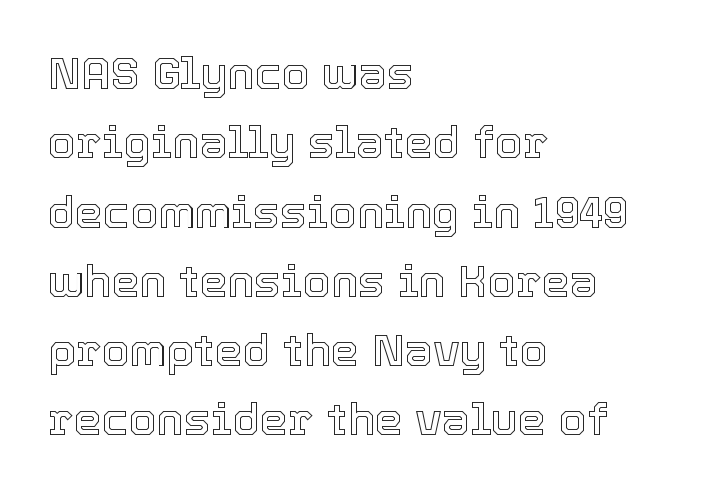
The image shows 45 px text type, upright; set left-aligned, normal line spacing (1.54x), normal letter spacing, not underlined; a medium x-height.
